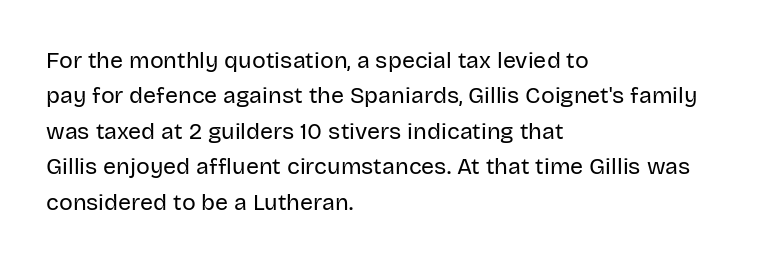
{"italic": "no", "bold": "no", "underline": "no", "align": "left", "line_spacing": "normal", "line_spacing_ratio": 1.54, "letter_spacing": "normal", "letter_spacing_em": 0.0, "glyph_px": 23}
